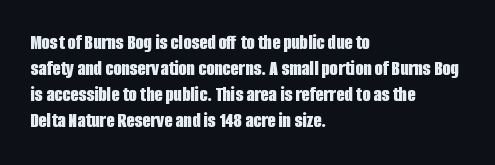
The image shows 21 px bold type, upright; set left-aligned, line spacing 1.24x, normal letter spacing, not underlined.
